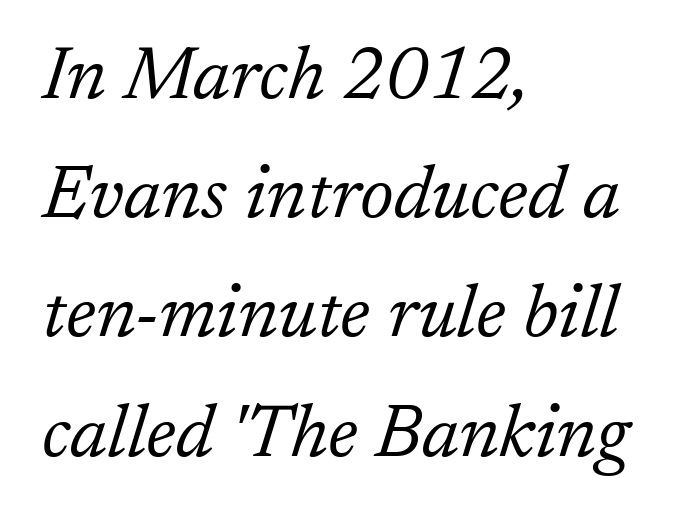
Quick note: interline space is typical. These lines are rendered in a variable-pitch font. This is oblique type, the kind used for emphasis or titles. The baseline area is clear. Reading down the block, your eye returns to a fixed left position each line.
